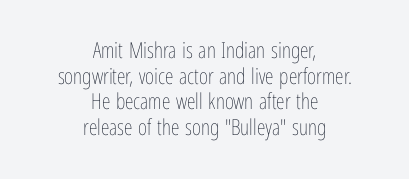
These lines were composed using upright roman letters. What stands out about the letter spacing? Nothing — it is the standard amount. Vertical stems look standard width or narrower in stroke. Descenders are the only things crossing below the line. Casual observation: everything's sitting right in the middle.
